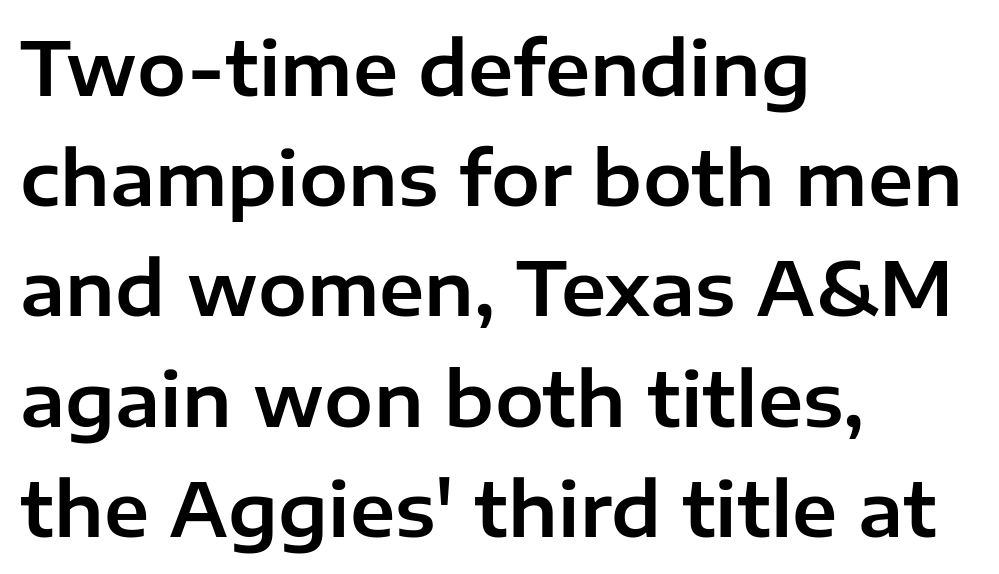
Q: Is the text italic (slanted)? A: No, it is upright.
Q: Is the typeface a serif or a sans-serif typeface? A: Sans-serif.
Q: Is the text underlined? A: No.
Q: How is the paragraph aligned? A: Left-aligned.
Q: Is the spacing between letters normal or unusually wide? A: Normal.
Q: Is the spacing between lines tight, normal or loose? A: Normal.
Q: Width (condensed, normal, or wide)? A: Normal.
Q: Stroke contrast? A: Low.
Q: x-height? A: Medium.
Q: Monospaced? A: No.
